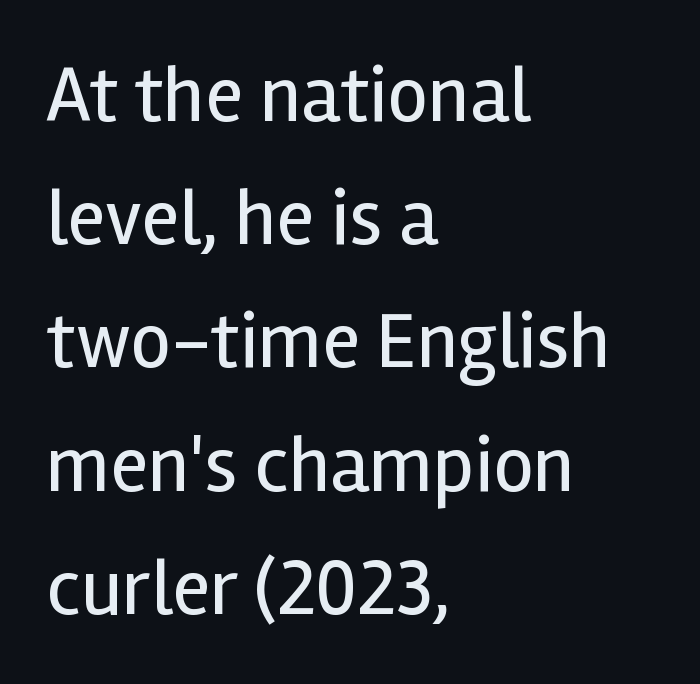
{"serif": "no", "italic": "no", "bold": "no", "weight": "regular", "width": "normal", "x_height": "medium", "monospaced": "no", "underline": "no", "align": "left", "line_spacing": "normal", "line_spacing_ratio": 1.54, "letter_spacing": "normal", "letter_spacing_em": 0.0, "glyph_px": 80}
